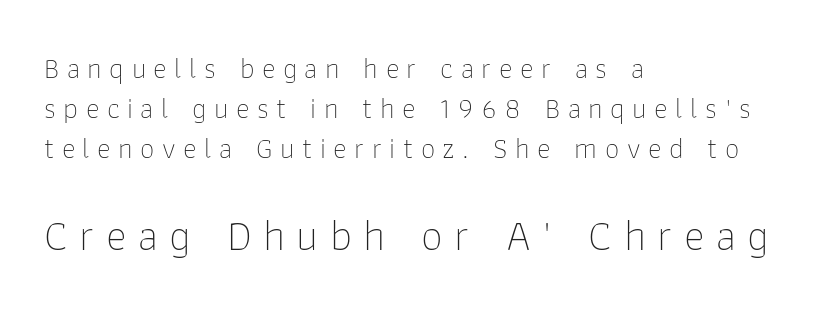
Q: Is the text bold? A: No.
Q: Is the text italic (slanted)? A: No, it is upright.
Q: Is the typeface a serif or a sans-serif typeface? A: Sans-serif.
Q: Is the text underlined? A: No.
Q: How is the paragraph aligned? A: Left-aligned.
Q: Is the spacing between letters normal or unusually wide? A: Unusually wide.
Q: Is the spacing between lines tight, normal or loose? A: Normal.
Q: Which block of text is set in a larger size, the first (top) or the second (bottom)? A: The second (bottom) one.
Q: Width (condensed, normal, or wide)? A: Normal.
Q: Stroke contrast? A: Low.
Q: x-height? A: Medium.
Q: Monospaced? A: No.
